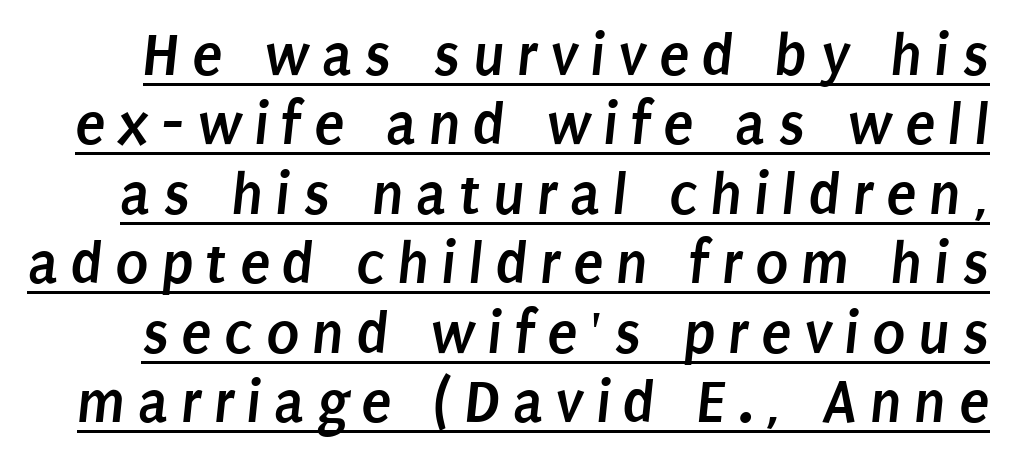
{"serif": "no", "bold": "yes", "weight": "semibold", "width": "condensed", "stroke_contrast": "low", "x_height": "large", "monospaced": "no", "underline": "yes", "line_spacing": "tight", "line_spacing_ratio": 1.12, "letter_spacing": "wide", "letter_spacing_em": 0.2, "glyph_px": 62}
